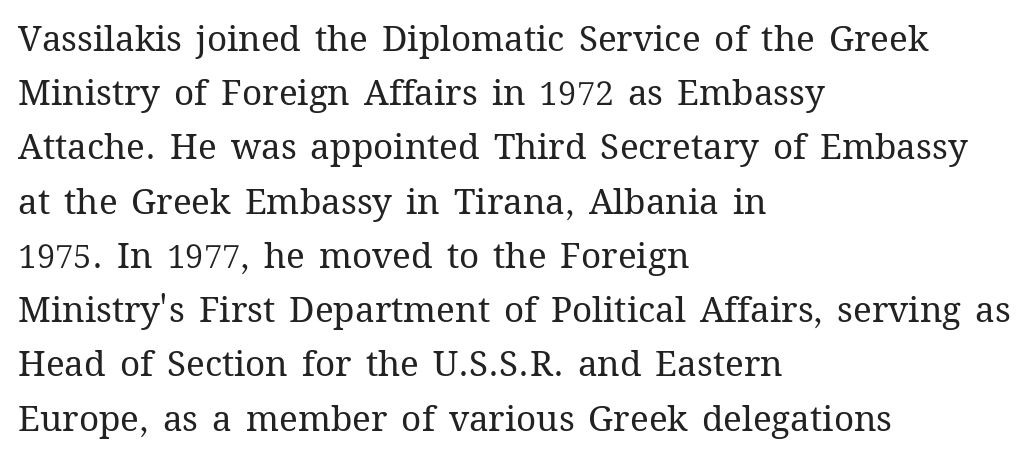
The image shows 35 px regular-weight type, upright; set left-aligned, normal line spacing (1.55x), normal letter spacing, not underlined; medium stroke contrast and a medium x-height.
